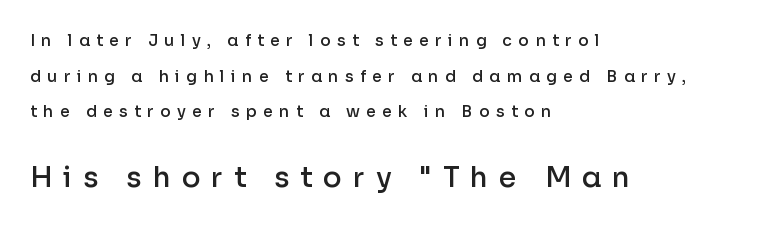
{"serif": "no", "italic": "no", "bold": "semi", "weight": "semibold", "width": "normal", "stroke_contrast": "low", "x_height": "medium", "monospaced": "no", "underline": "no", "align": "left", "line_spacing": "loose", "line_spacing_ratio": 2.22, "letter_spacing": "wide", "letter_spacing_em": 0.39, "larger_block": "second", "size_ratio": 1.75, "glyph_px": 28}
